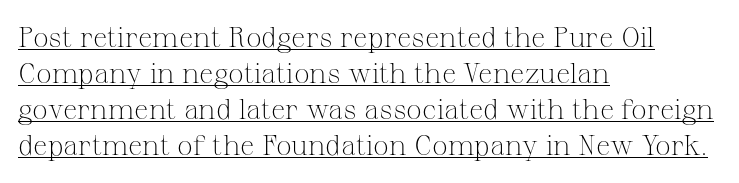
Q: Is the text bold? A: No.
Q: Is the text italic (slanted)? A: No, it is upright.
Q: Is the typeface a serif or a sans-serif typeface? A: Serif.
Q: Is the text underlined? A: Yes.
Q: How is the paragraph aligned? A: Left-aligned.
Q: Is the spacing between letters normal or unusually wide? A: Normal.
Q: Is the spacing between lines tight, normal or loose? A: Normal.
Q: Width (condensed, normal, or wide)? A: Normal.
Q: Stroke contrast? A: Medium.
Q: x-height? A: Medium.
Q: Monospaced? A: No.
